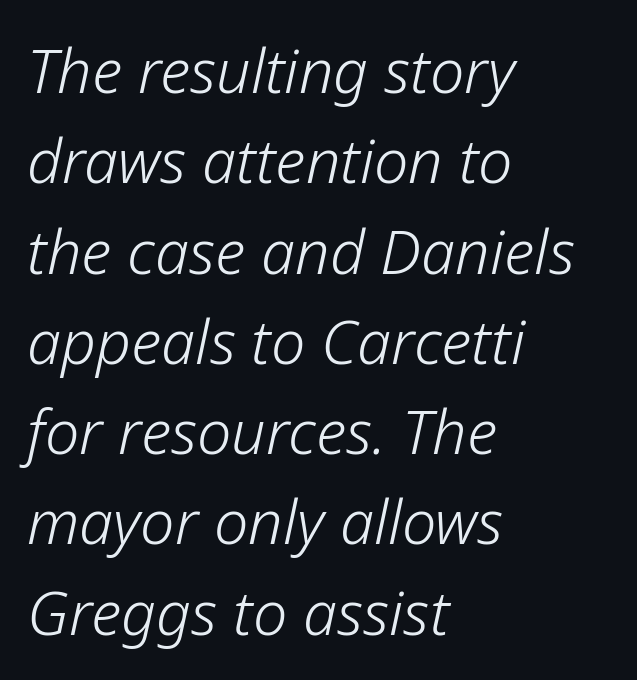
Q: Is the text bold? A: No.
Q: Is the text italic (slanted)? A: Yes, it leans right by about 12 degrees.
Q: Is the text underlined? A: No.
Q: How is the paragraph aligned? A: Left-aligned.
Q: Is the spacing between letters normal or unusually wide? A: Normal.
Q: Is the spacing between lines tight, normal or loose? A: Normal.
Q: Width (condensed, normal, or wide)? A: Normal.
Q: Stroke contrast? A: Low.
Q: x-height? A: Medium.
Q: Monospaced? A: No.
